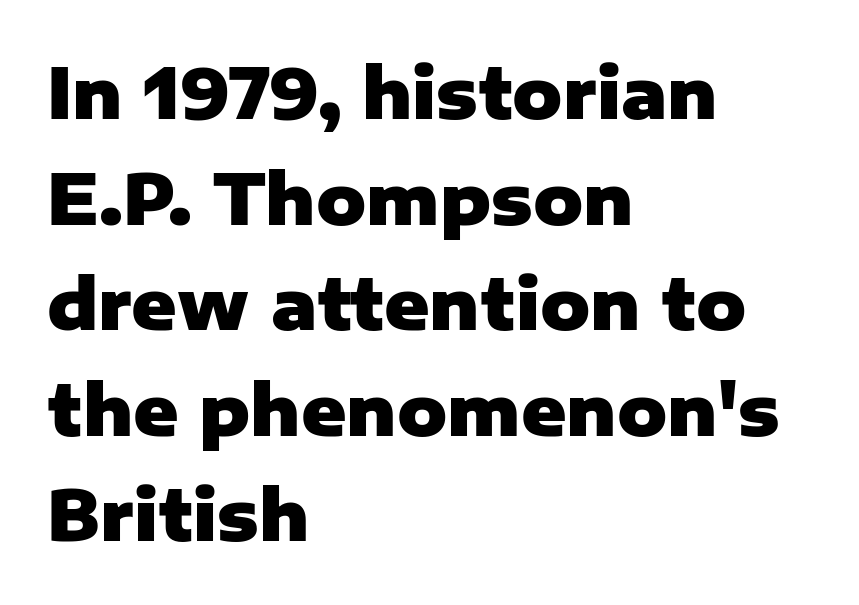
The image shows 69 px heavy sans-serif type, upright; set left-aligned, normal line spacing (1.53x), normal letter spacing, not underlined; low stroke contrast and a medium x-height.
